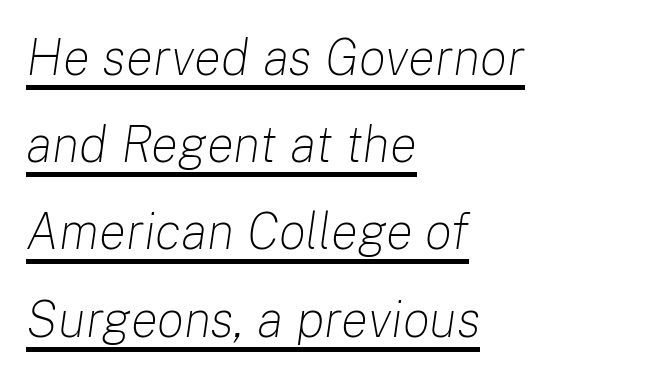
Q: Is the text bold? A: No.
Q: Is the text italic (slanted)? A: Yes, it leans right by about 8 degrees.
Q: Is the text underlined? A: Yes.
Q: How is the paragraph aligned? A: Left-aligned.
Q: Is the spacing between letters normal or unusually wide? A: Normal.
Q: Width (condensed, normal, or wide)? A: Normal.
Q: Stroke contrast? A: Low.
Q: x-height? A: Medium.
Q: Monospaced? A: No.
